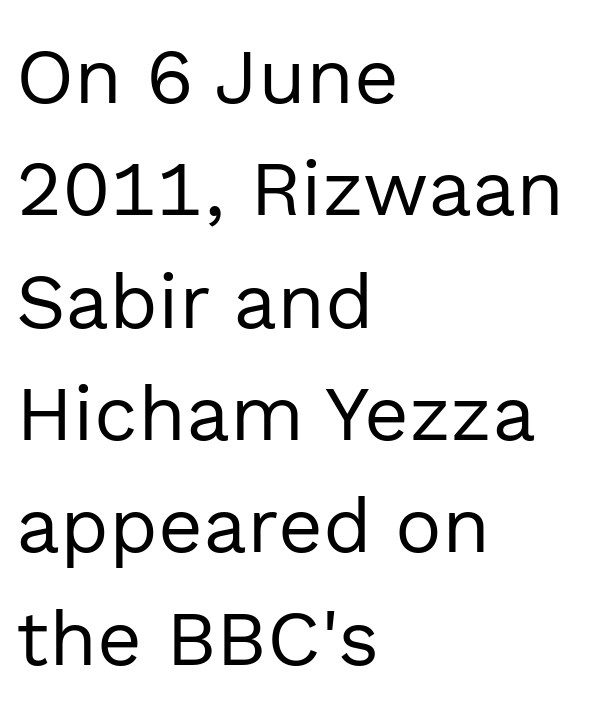
{"serif": "no", "italic": "no", "bold": "no", "weight": "regular", "width": "normal", "x_height": "medium", "monospaced": "no", "underline": "no", "align": "left", "line_spacing": "normal", "line_spacing_ratio": 1.44, "letter_spacing": "normal", "letter_spacing_em": 0.0, "glyph_px": 78}
